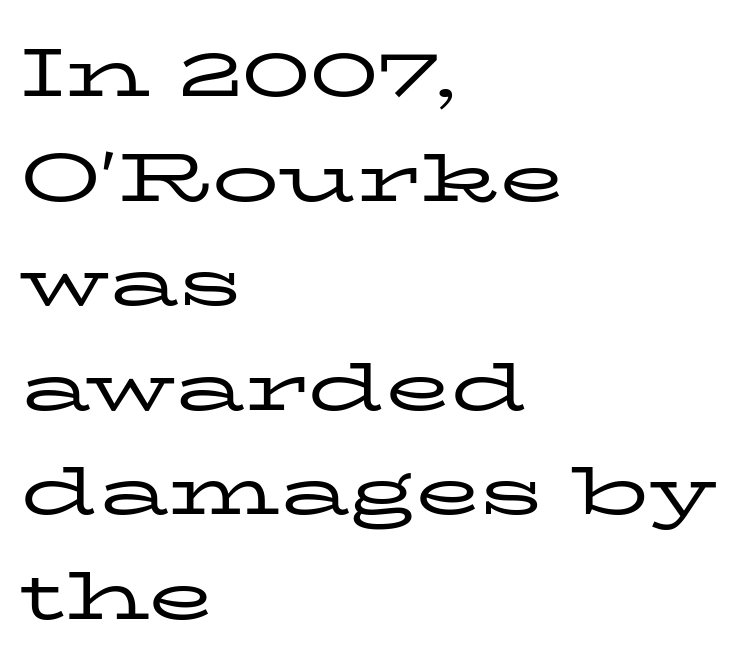
Proportional: the letters do not fall into vertical columns. On a weight scale, this lands at 450 or below. Compared with a centered layout, this one pins lines to the left instead. Unmarked baselines from the first word to the last.
